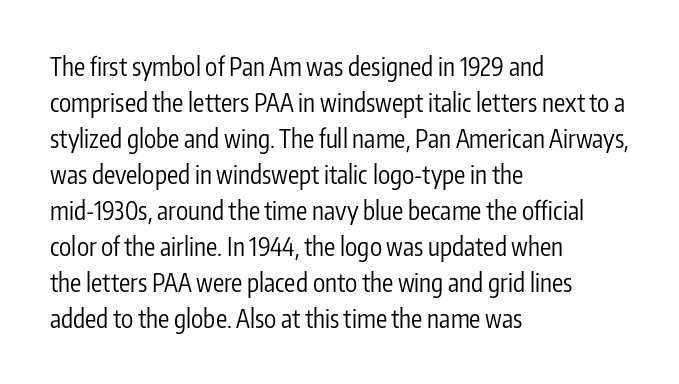
The image shows 25 px text type, upright; set left-aligned, normal line spacing (1.44x), normal letter spacing, not underlined.
